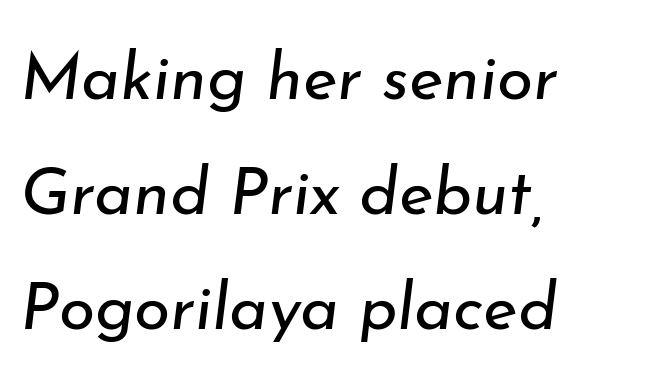
{"italic": "yes", "lean": "right", "slant_degrees": 7, "bold": "no", "weight": "regular", "width": "normal", "stroke_contrast": "low", "x_height": "small", "monospaced": "no", "underline": "no", "align": "left", "line_spacing_ratio": 1.74, "letter_spacing": "normal", "letter_spacing_em": 0.0, "glyph_px": 66}
